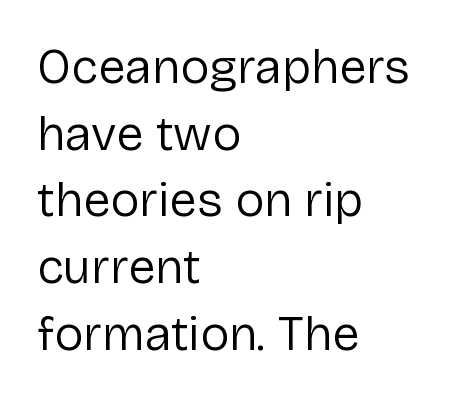
Q: Is the text bold? A: No.
Q: Is the text italic (slanted)? A: No, it is upright.
Q: Is the typeface a serif or a sans-serif typeface? A: Sans-serif.
Q: Is the text underlined? A: No.
Q: How is the paragraph aligned? A: Left-aligned.
Q: Is the spacing between letters normal or unusually wide? A: Normal.
Q: Is the spacing between lines tight, normal or loose? A: Normal.
Q: Width (condensed, normal, or wide)? A: Normal.
Q: Stroke contrast? A: Low.
Q: x-height? A: Medium.
Q: Monospaced? A: No.
